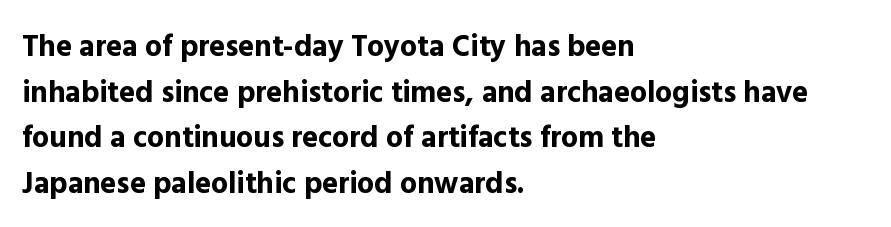
The image shows 30 px bold sans-serif type, upright; set left-aligned, normal line spacing (1.52x), normal letter spacing, not underlined; a medium x-height.
